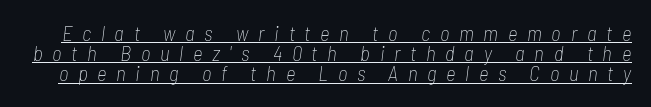
{"italic": "yes", "lean": "right", "slant_degrees": 7, "bold": "no", "underline": "yes", "line_spacing": "tight", "line_spacing_ratio": 0.96, "letter_spacing": "wide", "letter_spacing_em": 0.46, "glyph_px": 21}
